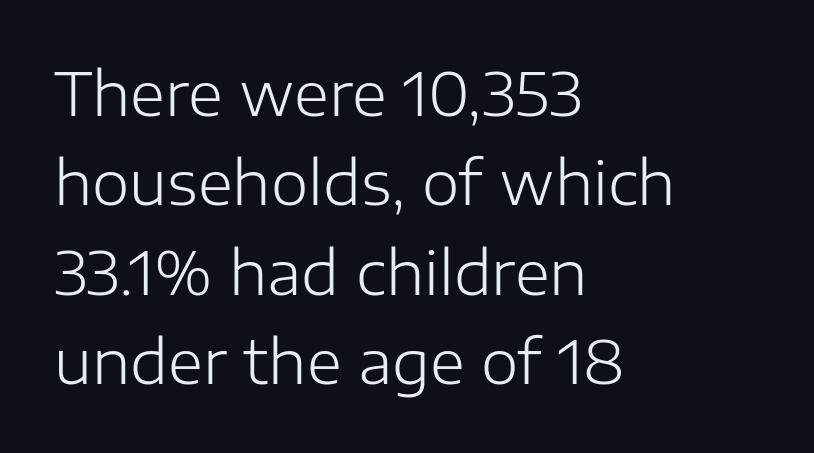
{"serif": "no", "italic": "no", "bold": "no", "weight": "light", "width": "normal", "stroke_contrast": "low", "x_height": "medium", "monospaced": "no", "underline": "no", "align": "left", "line_spacing": "normal", "line_spacing_ratio": 1.49, "letter_spacing": "normal", "letter_spacing_em": 0.0, "glyph_px": 60}
